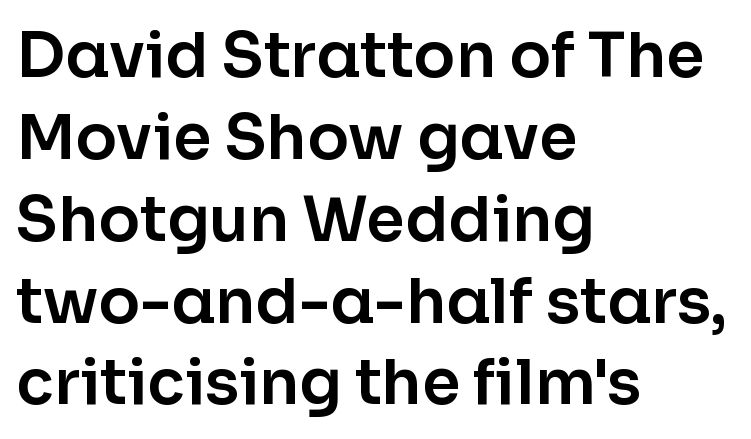
{"serif": "no", "italic": "no", "width": "normal", "stroke_contrast": "low", "x_height": "medium", "monospaced": "no", "underline": "no", "align": "left", "line_spacing": "normal", "line_spacing_ratio": 1.32, "letter_spacing": "normal", "letter_spacing_em": 0.0, "glyph_px": 62}
